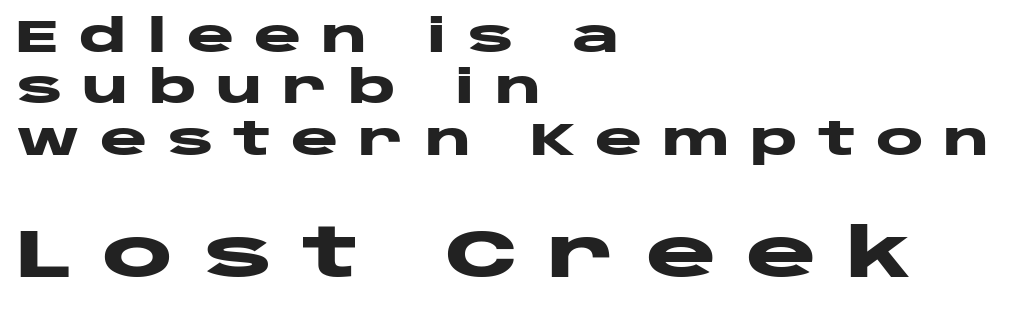
{"serif": "no", "italic": "no", "bold": "yes", "weight": "heavy", "width": "wide", "stroke_contrast": "low", "x_height": "large", "monospaced": "no", "underline": "no", "align": "left", "line_spacing": "tight", "line_spacing_ratio": 1.14, "letter_spacing": "wide", "letter_spacing_em": 0.44, "larger_block": "second", "size_ratio": 1.49, "glyph_px": 67}
